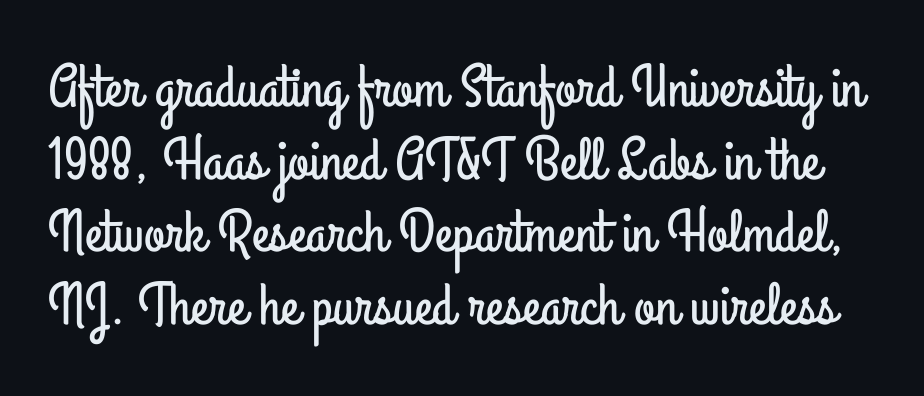
Q: Is the text italic (slanted)? A: No, it is upright.
Q: Is the typeface a serif or a sans-serif typeface? A: Sans-serif.
Q: Is the text underlined? A: No.
Q: Is the spacing between letters normal or unusually wide? A: Normal.
Q: Width (condensed, normal, or wide)? A: Condensed.
Q: Stroke contrast? A: Low.
Q: x-height? A: Small.
Q: Monospaced? A: No.
